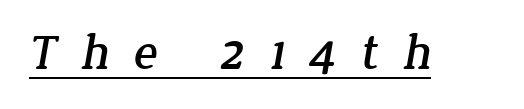
Q: Is the typeface a serif or a sans-serif typeface? A: Serif.
Q: Is the text underlined? A: Yes.
Q: Is the spacing between letters normal or unusually wide? A: Unusually wide.
Q: Width (condensed, normal, or wide)? A: Normal.
Q: Stroke contrast? A: Low.
Q: x-height? A: Medium.
Q: Monospaced? A: No.
